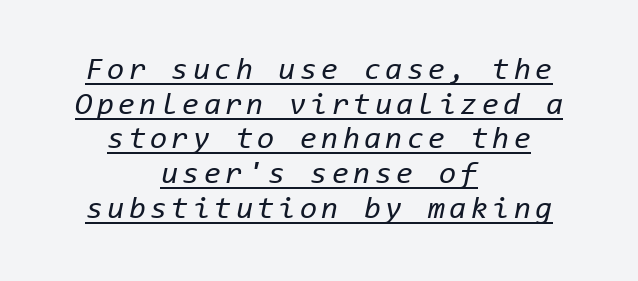
Underline: present. Each letter, wide or thin by design, is forced into the same width here. No chunkiness to these letters — they're not bold. The text block is weighted toward neither margin, spreading evenly from the middle. Leading: reduced.
